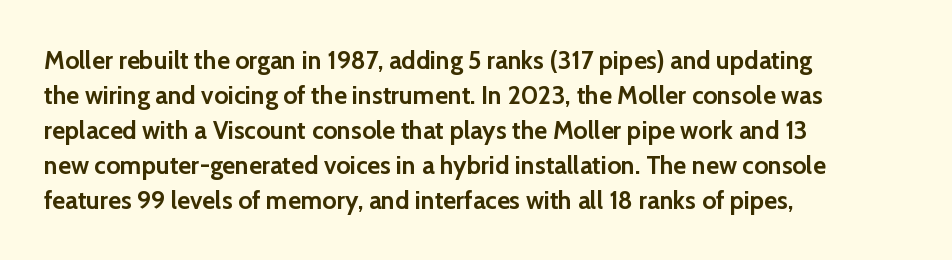
Nope, not italic — everything's standing straight. Regular leading. Teacher's note: observe the even left margin — that is flush-left alignment. The space beneath each line is pristine and unruled. Glyph-to-glyph distance matches everyday printed text.
